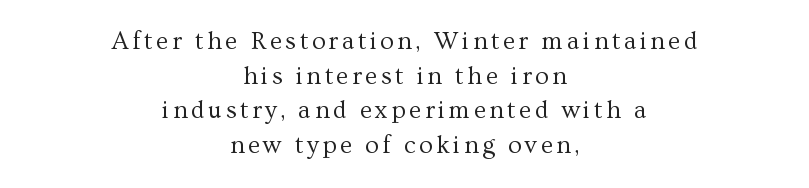
{"italic": "no", "bold": "no", "underline": "no", "align": "center", "line_spacing": "normal", "line_spacing_ratio": 1.39, "glyph_px": 25}
